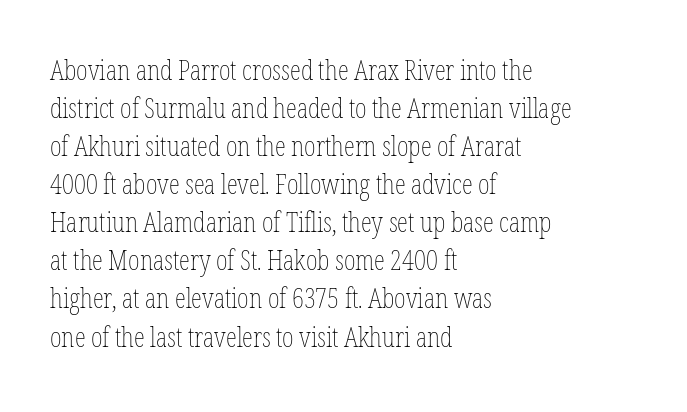
{"italic": "no", "bold": "no", "weight": "thin", "width": "condensed", "stroke_contrast": "low", "x_height": "medium", "monospaced": "no", "underline": "no", "align": "left", "line_spacing": "normal", "line_spacing_ratio": 1.36, "letter_spacing": "normal", "letter_spacing_em": 0.0, "glyph_px": 28}
